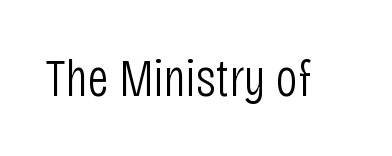
{"serif": "no", "italic": "no", "bold": "no", "weight": "light", "width": "condensed", "stroke_contrast": "low", "x_height": "large", "monospaced": "no", "underline": "no", "letter_spacing": "normal", "letter_spacing_em": 0.0, "glyph_px": 54}
